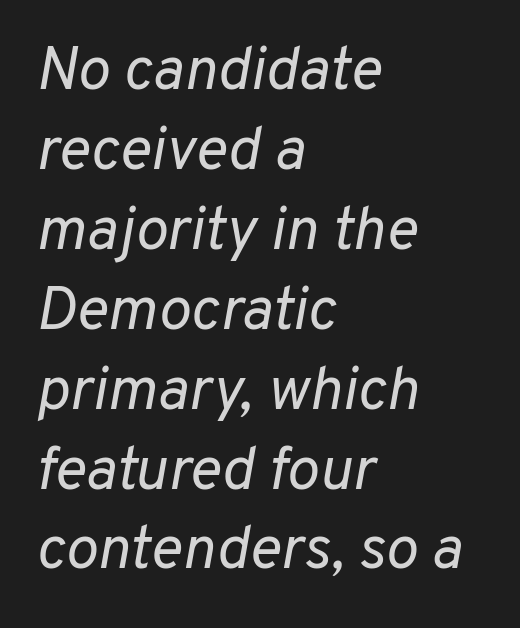
The image shows 61 px regular-weight type, italic (leaning right); set left-aligned, normal line spacing (1.31x), normal letter spacing, not underlined; low stroke contrast and a medium x-height.
